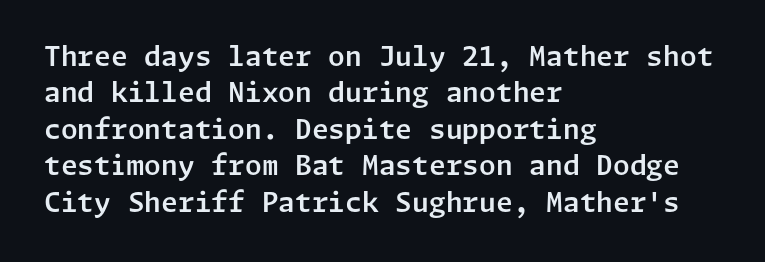
The image shows 27 px text type, upright; set left-aligned, normal line spacing (1.35x), normal letter spacing, not underlined.
